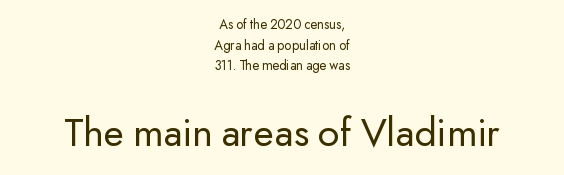
{"serif": "no", "italic": "no", "bold": "no", "weight": "regular", "width": "normal", "stroke_contrast": "low", "x_height": "small", "monospaced": "no", "underline": "no", "align": "center", "line_spacing": "normal", "line_spacing_ratio": 1.48, "letter_spacing": "normal", "letter_spacing_em": 0.0, "larger_block": "second", "size_ratio": 3.0, "glyph_px": 42}
